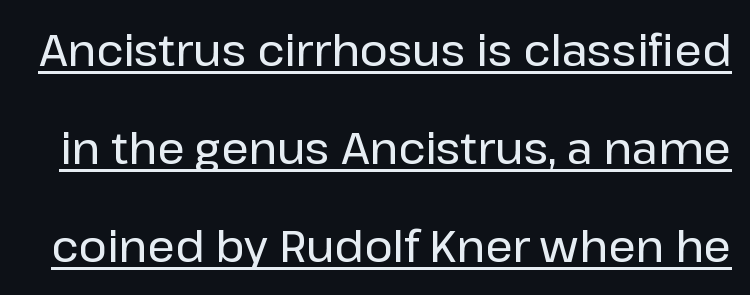
The image shows 43 px sans-serif type, upright; set loose line spacing (2.28x), normal letter spacing, underlined; low stroke contrast and a medium x-height.
